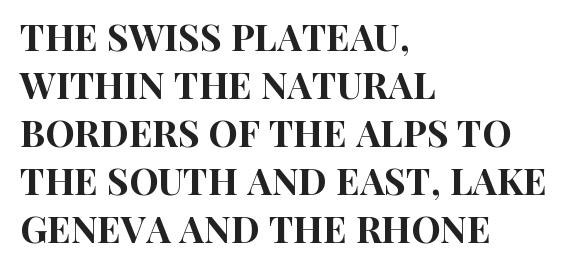
{"serif": "no", "italic": "no", "width": "condensed", "stroke_contrast": "high", "x_height": "large", "monospaced": "no", "underline": "no", "align": "left", "line_spacing": "normal", "line_spacing_ratio": 1.3, "letter_spacing": "normal", "letter_spacing_em": 0.0, "glyph_px": 37}
